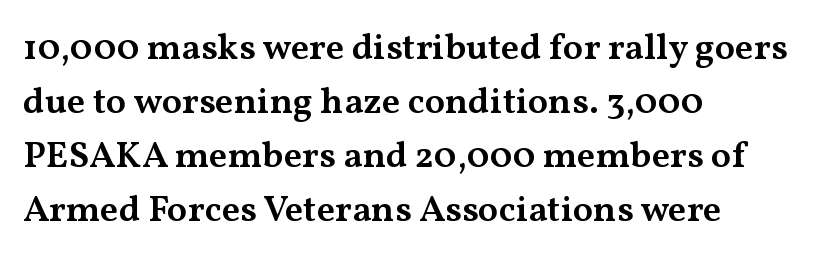
{"serif": "yes", "italic": "no", "bold": "semi", "weight": "semibold", "width": "wide", "stroke_contrast": "medium", "x_height": "medium", "monospaced": "no", "underline": "no", "align": "left", "line_spacing": "normal", "line_spacing_ratio": 1.46, "letter_spacing": "normal", "letter_spacing_em": 0.0, "glyph_px": 37}
